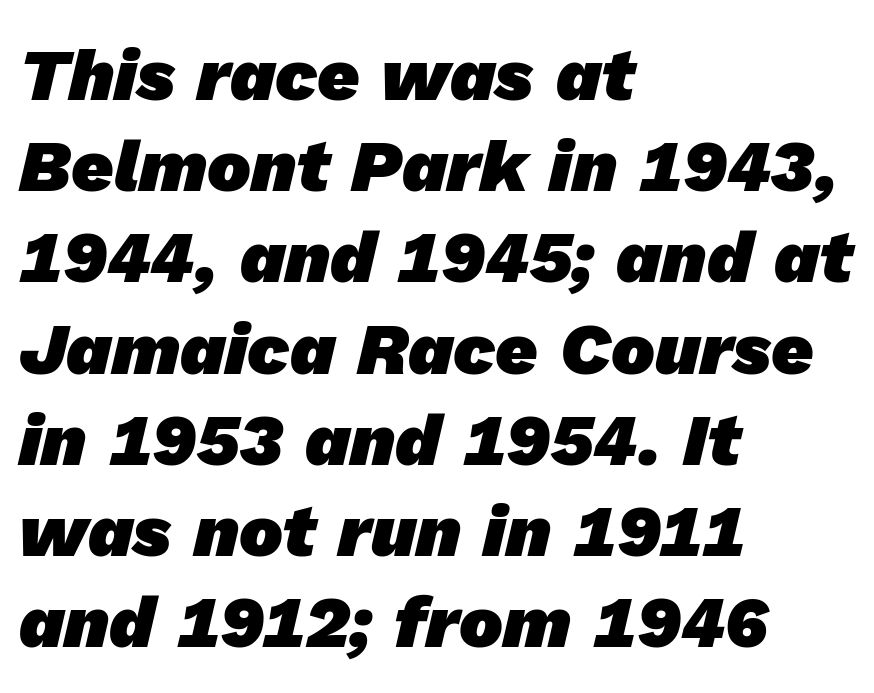
{"serif": "no", "bold": "yes", "weight": "heavy", "width": "normal", "stroke_contrast": "low", "x_height": "medium", "monospaced": "no", "underline": "no", "align": "left", "line_spacing": "normal", "line_spacing_ratio": 1.25, "letter_spacing": "normal", "letter_spacing_em": 0.0, "glyph_px": 73}
